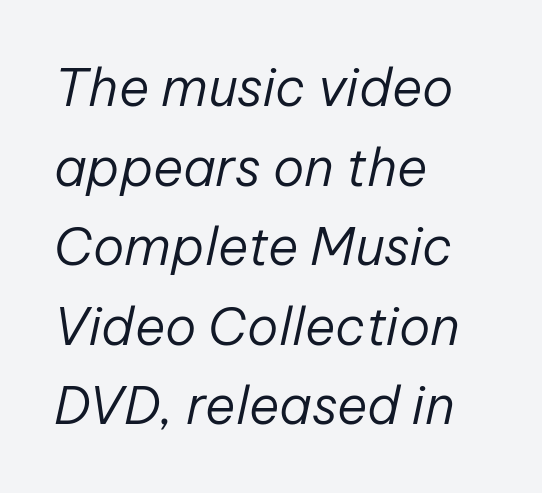
{"italic": "yes", "lean": "right", "slant_degrees": 12, "bold": "no", "weight": "regular", "width": "normal", "stroke_contrast": "low", "x_height": "medium", "monospaced": "no", "underline": "no", "align": "left", "line_spacing": "normal", "line_spacing_ratio": 1.53, "letter_spacing": "normal", "letter_spacing_em": 0.0, "glyph_px": 52}
